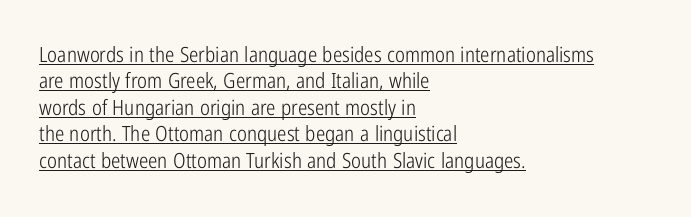
The image shows 21 px text type, upright; set left-aligned, normal line spacing (1.26x), normal letter spacing, underlined.
